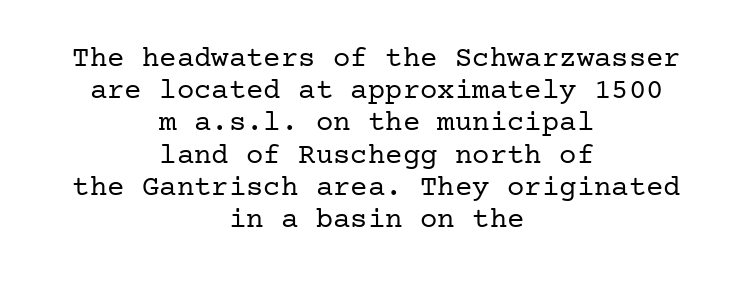
The image shows 29 px regular-weight serif type, upright; set centered, tight line spacing (1.11x), normal letter spacing, not underlined; low stroke contrast and a medium x-height.
